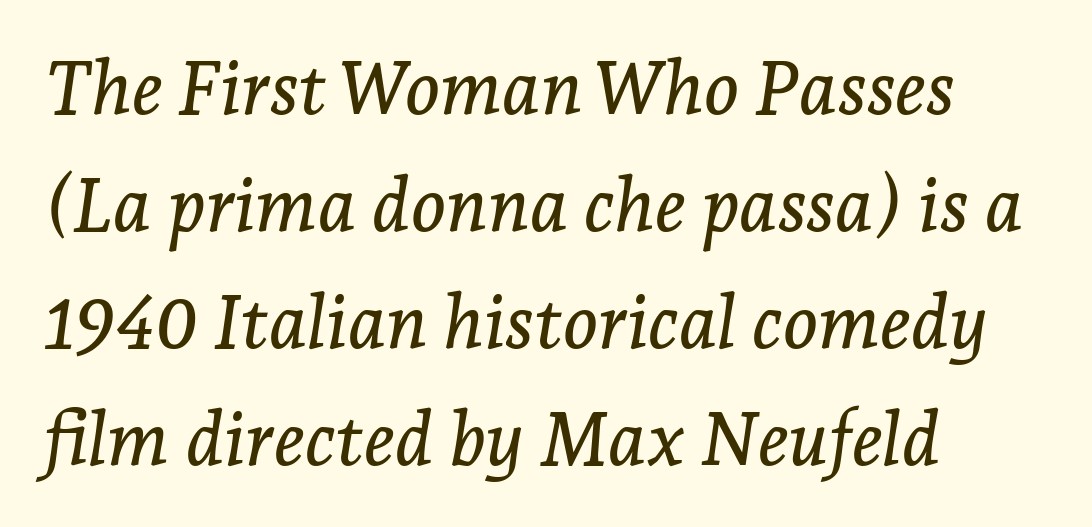
{"serif": "yes", "italic": "yes", "lean": "right", "slant_degrees": 7, "width": "normal", "stroke_contrast": "low", "x_height": "medium", "monospaced": "no", "underline": "no", "align": "left", "line_spacing": "normal", "line_spacing_ratio": 1.58, "letter_spacing": "normal", "letter_spacing_em": 0.0, "glyph_px": 74}
